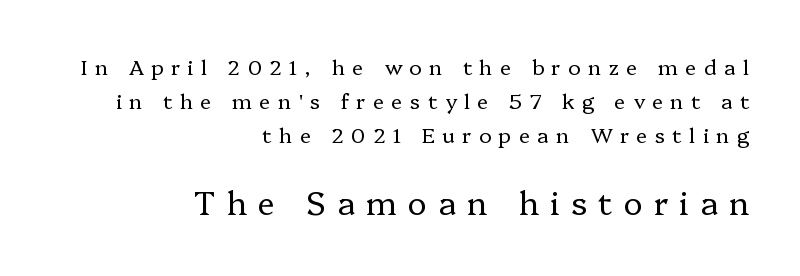
The designer went with a serif here, giving each stem small feet. The lines are quadded right. How would I describe the line gaps? Plain and ordinary. The font's upright variant was chosen for this text.
